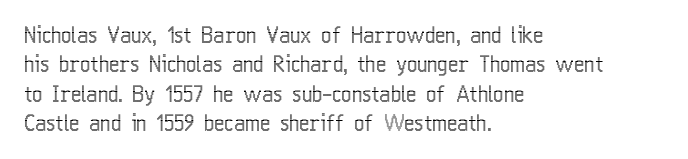
Q: Is the text italic (slanted)? A: No, it is upright.
Q: Is the text underlined? A: No.
Q: How is the paragraph aligned? A: Left-aligned.
Q: Is the spacing between letters normal or unusually wide? A: Normal.
Q: Is the spacing between lines tight, normal or loose? A: Normal.
